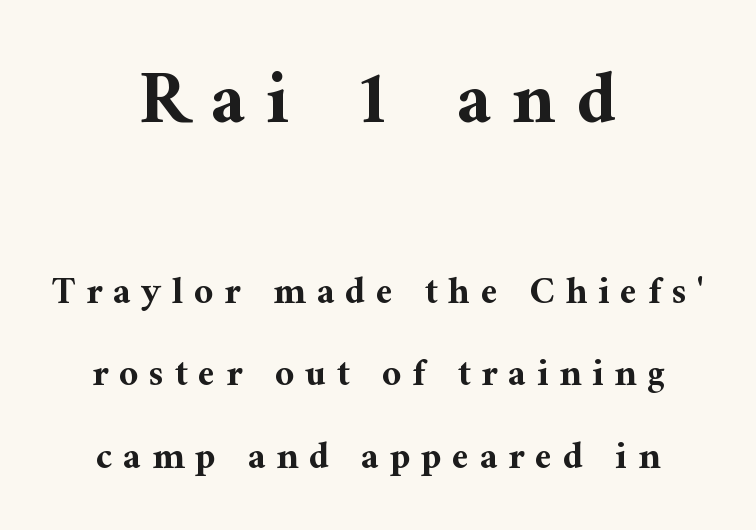
This layout puts the oversized block above and the modest block below. Every character sits straight up, as roman type does. Does the leading feel generous? Absolutely, it's lavish. Stroke thickness is high; the sample reads as a true bold. The line texture is sparse and dotted thanks to wide tracking.
